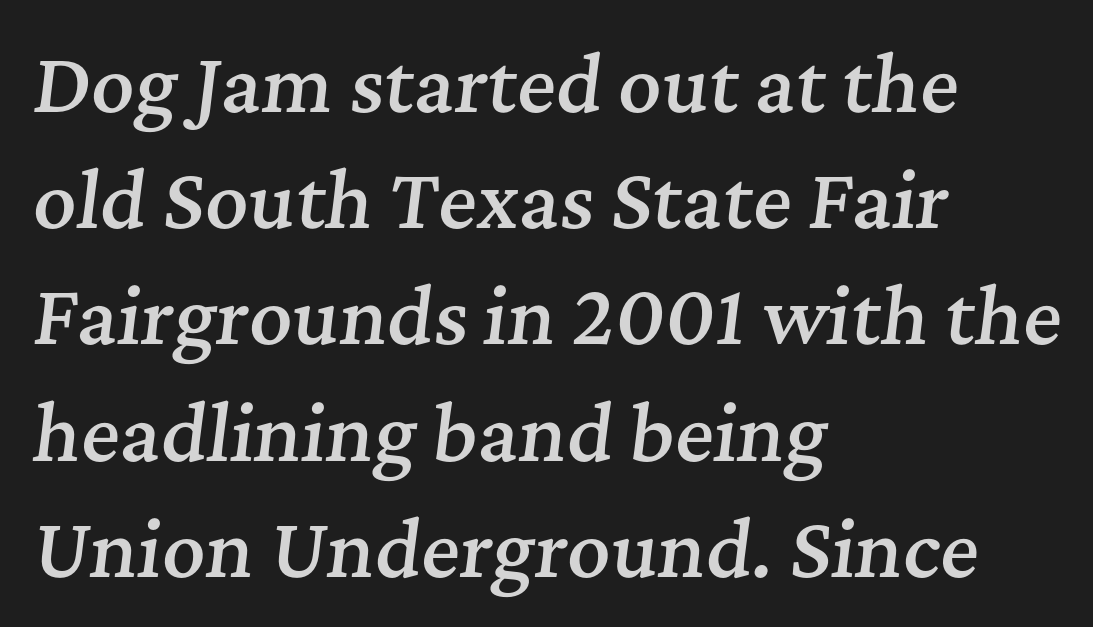
The image shows 74 px semibold serif type, italic (leaning right); set left-aligned, normal line spacing (1.57x), normal letter spacing, not underlined; medium stroke contrast and a medium x-height.
